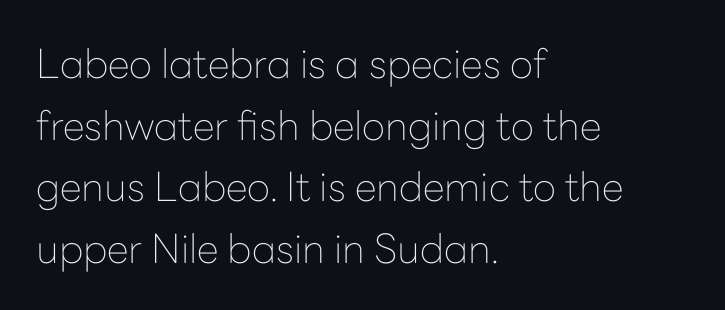
The image shows 40 px thin sans-serif type, upright; set left-aligned, normal line spacing (1.54x), normal letter spacing, not underlined; low stroke contrast and a medium x-height.
